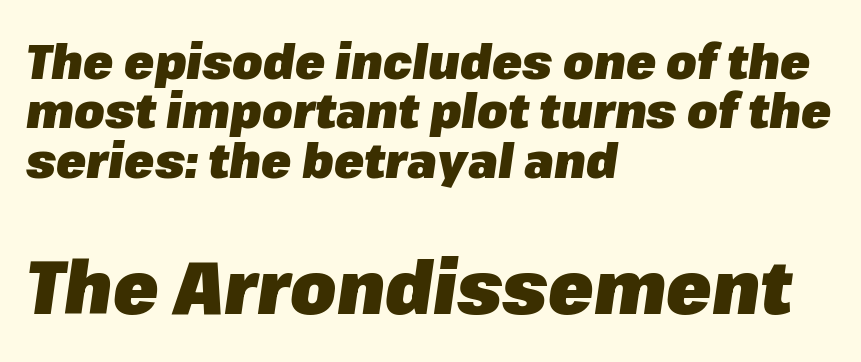
A typesetter would mark this as italic. What stands out about the letter spacing? Nothing — it is the standard amount. Here the designer chose a conventional face with non-uniform glyph widths. This rendering features lettering with no underline.
